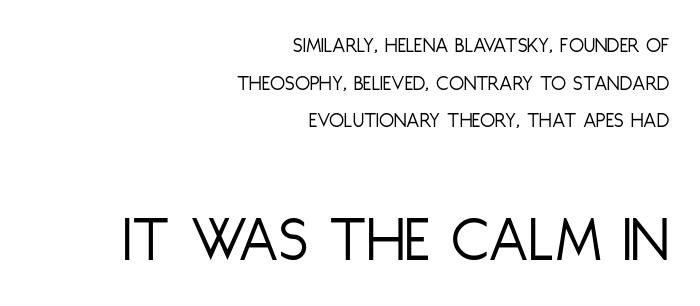
The image shows 67 px light, condensed sans-serif type, upright; set right-aligned, line spacing 1.71x, normal letter spacing, not underlined; the second (bottom) block is 3.05x larger; low stroke contrast and a large x-height.
